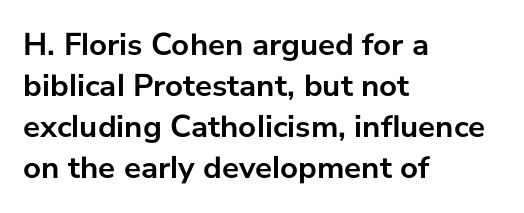
{"serif": "no", "italic": "no", "bold": "yes", "weight": "semibold", "width": "normal", "stroke_contrast": "low", "x_height": "medium", "monospaced": "no", "underline": "no", "align": "left", "line_spacing": "normal", "line_spacing_ratio": 1.28, "letter_spacing": "normal", "letter_spacing_em": 0.0, "glyph_px": 32}
